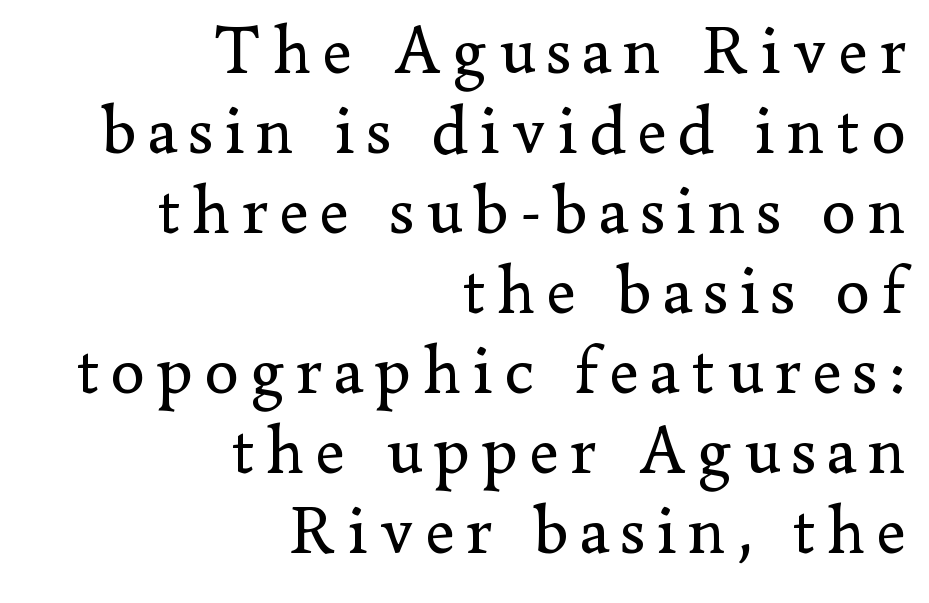
{"serif": "yes", "italic": "no", "bold": "no", "weight": "regular", "width": "normal", "stroke_contrast": "low", "x_height": "small", "monospaced": "no", "underline": "no", "align": "right", "line_spacing_ratio": 1.16, "glyph_px": 69}
